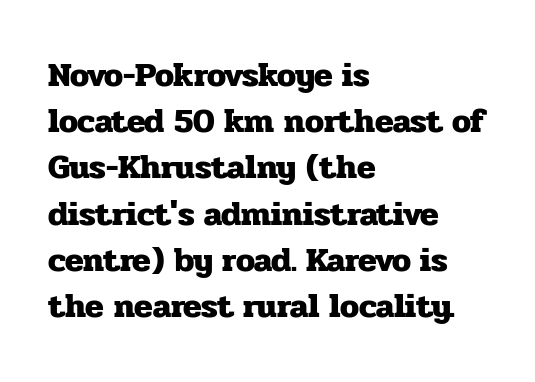
Q: Is the text bold? A: Yes.
Q: Is the text italic (slanted)? A: No, it is upright.
Q: Is the typeface a serif or a sans-serif typeface? A: Serif.
Q: Is the text underlined? A: No.
Q: How is the paragraph aligned? A: Left-aligned.
Q: Is the spacing between letters normal or unusually wide? A: Normal.
Q: Is the spacing between lines tight, normal or loose? A: Normal.
Q: Width (condensed, normal, or wide)? A: Normal.
Q: Stroke contrast? A: Low.
Q: x-height? A: Medium.
Q: Monospaced? A: No.
